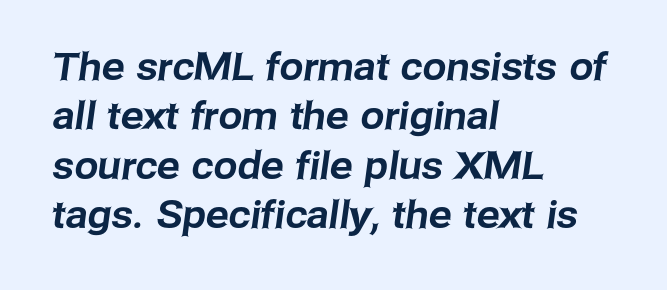
The image shows 38 px sans-serif type; set left-aligned, normal line spacing (1.3x), normal letter spacing, not underlined; low stroke contrast and a medium x-height.
